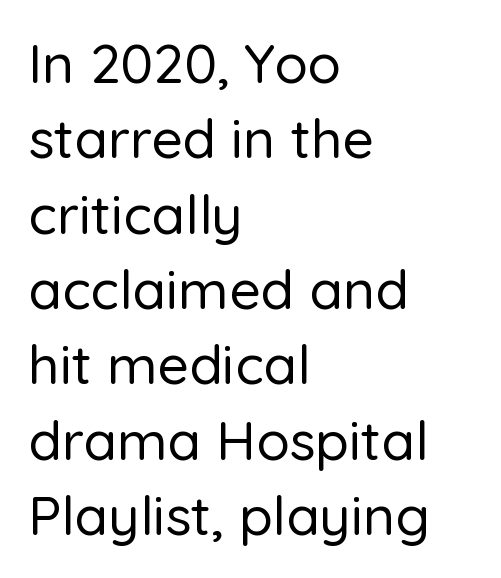
The image shows 55 px sans-serif type, upright; set left-aligned, normal line spacing (1.37x), normal letter spacing, not underlined; low stroke contrast and a medium x-height.
